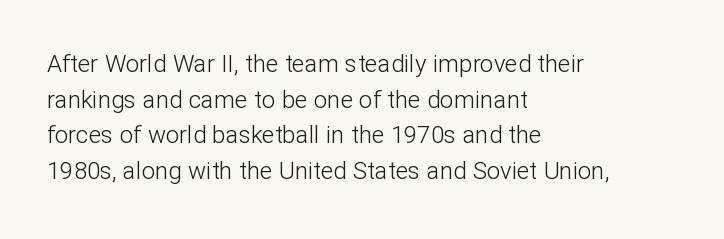
Q: Is the text bold? A: No.
Q: Is the text italic (slanted)? A: No, it is upright.
Q: Is the text underlined? A: No.
Q: How is the paragraph aligned? A: Left-aligned.
Q: Is the spacing between letters normal or unusually wide? A: Normal.
Q: Is the spacing between lines tight, normal or loose? A: Normal.
